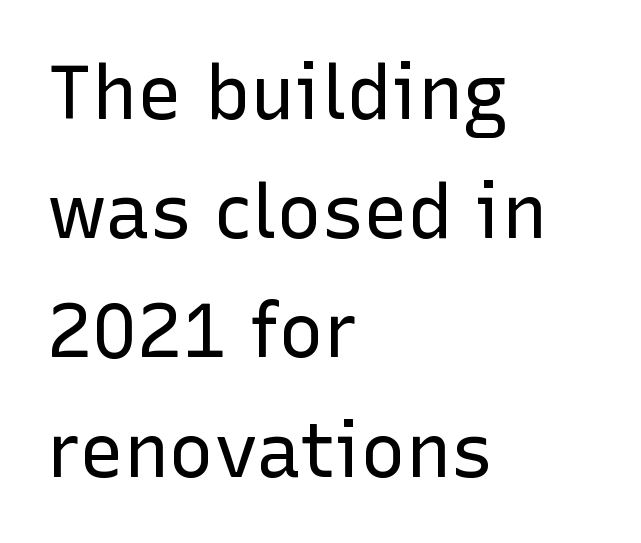
The image shows 75 px regular-weight sans-serif type, upright; set left-aligned, normal line spacing (1.59x), normal letter spacing, not underlined; low stroke contrast and a medium x-height.
